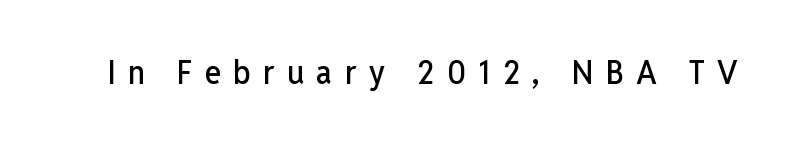
Q: Is the text italic (slanted)? A: No, it is upright.
Q: Is the typeface a serif or a sans-serif typeface? A: Sans-serif.
Q: Is the text underlined? A: No.
Q: Is the spacing between letters normal or unusually wide? A: Unusually wide.
Q: Width (condensed, normal, or wide)? A: Condensed.
Q: Stroke contrast? A: Low.
Q: x-height? A: Medium.
Q: Monospaced? A: No.
